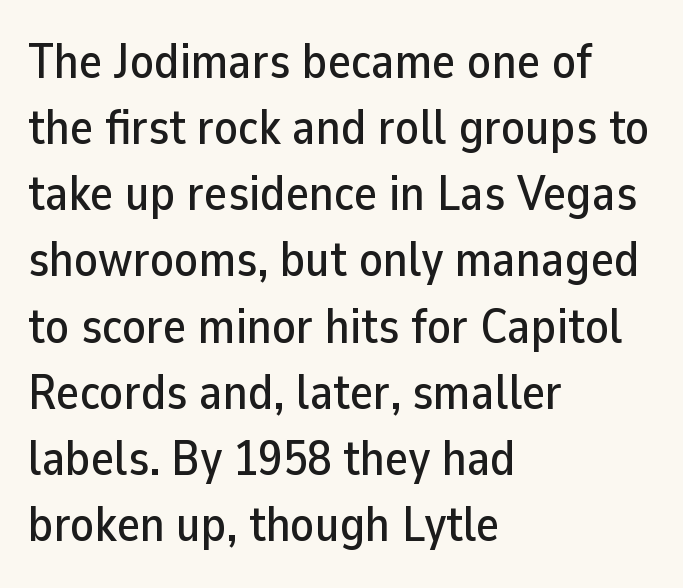
Q: Is the text italic (slanted)? A: No, it is upright.
Q: Is the typeface a serif or a sans-serif typeface? A: Sans-serif.
Q: Is the text underlined? A: No.
Q: How is the paragraph aligned? A: Left-aligned.
Q: Is the spacing between letters normal or unusually wide? A: Normal.
Q: Is the spacing between lines tight, normal or loose? A: Normal.
Q: Width (condensed, normal, or wide)? A: Normal.
Q: Stroke contrast? A: Low.
Q: x-height? A: Medium.
Q: Monospaced? A: No.
